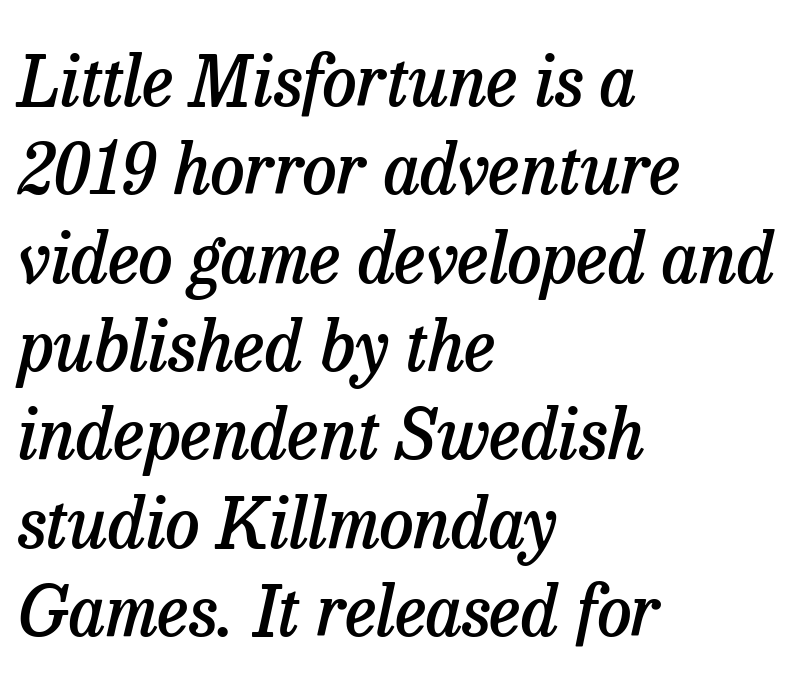
{"serif": "yes", "italic": "yes", "lean": "right", "slant_degrees": 13, "bold": "semi", "weight": "semibold", "width": "normal", "stroke_contrast": "low", "x_height": "medium", "monospaced": "no", "underline": "no", "align": "left", "line_spacing": "normal", "line_spacing_ratio": 1.28, "letter_spacing": "normal", "letter_spacing_em": 0.0, "glyph_px": 69}
